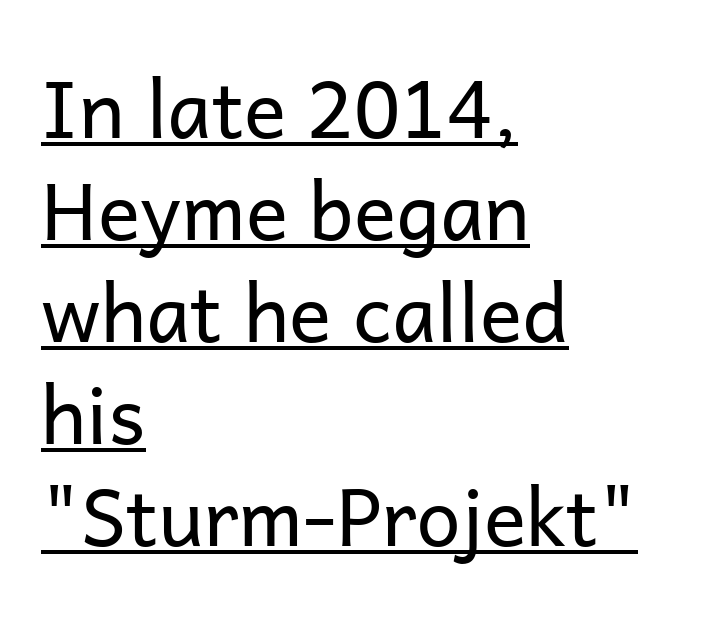
This rendering uses left alignment, leaving the right contour irregular. A typesetter would call this zero additional tracking. When letters stand straight like this, we call the style roman or upright. Classification — sans serif. Vertical spacing — default.
